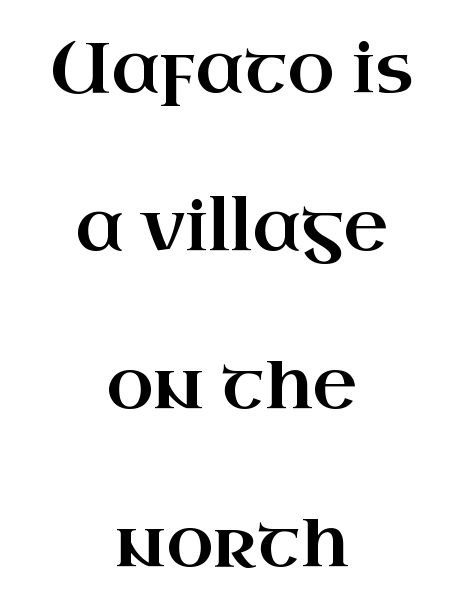
{"serif": "yes", "italic": "no", "width": "wide", "stroke_contrast": "high", "x_height": "small", "monospaced": "no", "underline": "no", "align": "center", "line_spacing": "loose", "line_spacing_ratio": 2.29, "letter_spacing": "normal", "letter_spacing_em": 0.0, "glyph_px": 69}
